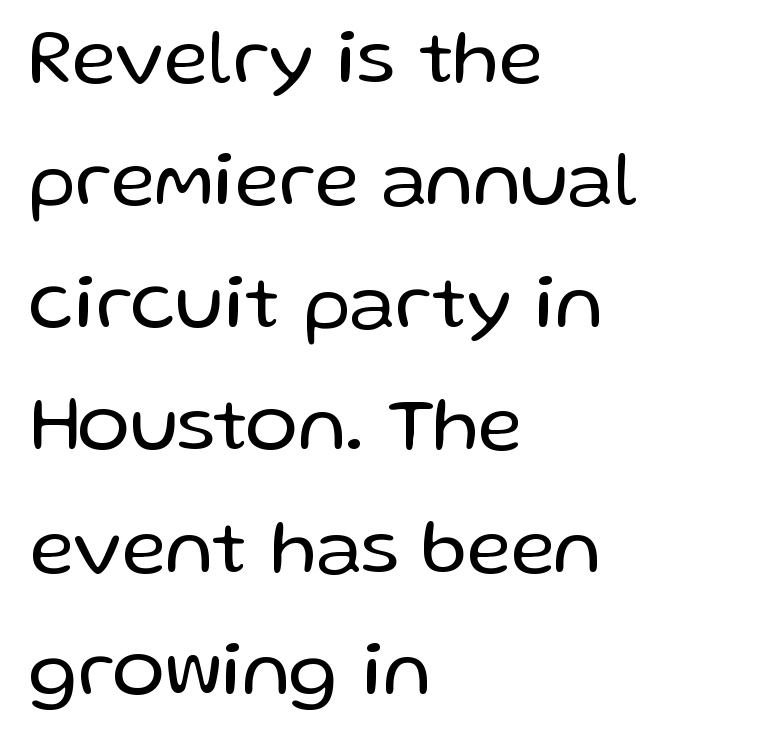
Q: Is the text bold? A: No.
Q: Is the text italic (slanted)? A: No, it is upright.
Q: Is the typeface a serif or a sans-serif typeface? A: Sans-serif.
Q: Is the text underlined? A: No.
Q: How is the paragraph aligned? A: Left-aligned.
Q: Is the spacing between letters normal or unusually wide? A: Normal.
Q: Is the spacing between lines tight, normal or loose? A: Normal.
Q: Width (condensed, normal, or wide)? A: Normal.
Q: Stroke contrast? A: Low.
Q: x-height? A: Medium.
Q: Monospaced? A: No.
